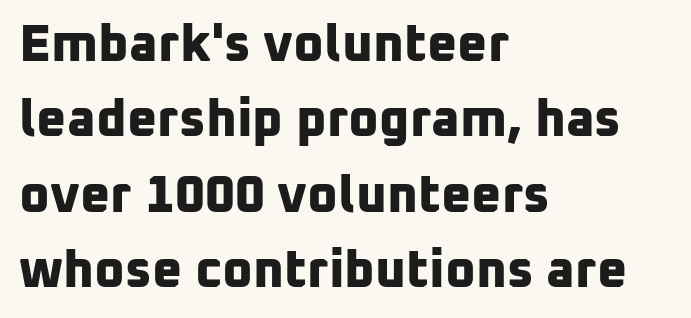
{"serif": "no", "bold": "yes", "weight": "bold", "width": "normal", "stroke_contrast": "low", "x_height": "medium", "monospaced": "no", "underline": "no", "align": "left", "line_spacing": "normal", "line_spacing_ratio": 1.45, "letter_spacing": "normal", "letter_spacing_em": 0.0, "glyph_px": 52}
